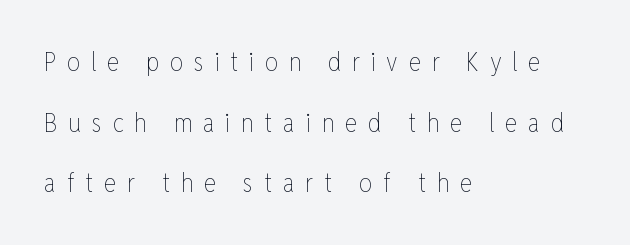
Q: Is the text bold? A: No.
Q: Is the text italic (slanted)? A: No, it is upright.
Q: Is the text underlined? A: No.
Q: How is the paragraph aligned? A: Left-aligned.
Q: Is the spacing between letters normal or unusually wide? A: Unusually wide.
Q: Is the spacing between lines tight, normal or loose? A: Loose.
